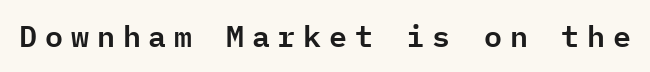
Q: Is the text italic (slanted)? A: No, it is upright.
Q: Is the typeface a serif or a sans-serif typeface? A: Sans-serif.
Q: Is the text underlined? A: No.
Q: Is the spacing between letters normal or unusually wide? A: Unusually wide.
Q: Width (condensed, normal, or wide)? A: Normal.
Q: Stroke contrast? A: Low.
Q: x-height? A: Medium.
Q: Monospaced? A: Yes.
